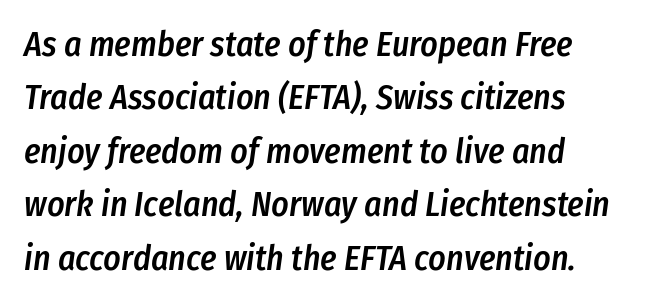
Compared with typical paragraphs, the rows here are spaced about the same. Caption: standard tracking, unaltered. The specimen reads as italic at a glance. Underlining? Definitely not there. The sample has been set in demibold, a notch under bold. A typesetter would call this proportional, since set widths differ per character.
